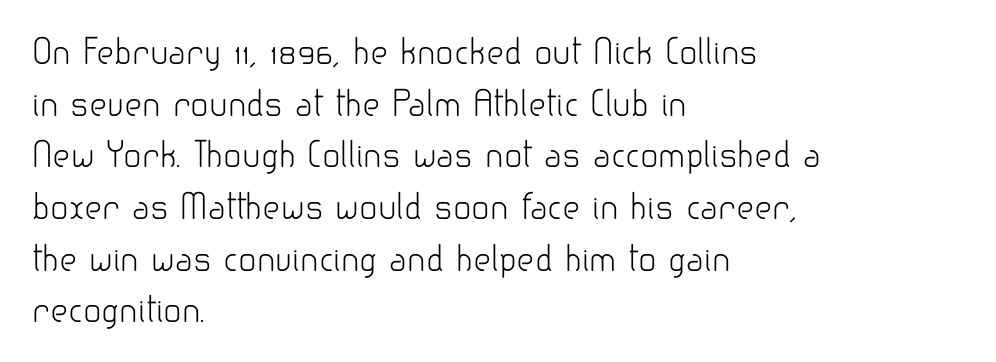
The image shows 34 px light sans-serif type, upright; set left-aligned, normal line spacing (1.52x), normal letter spacing, not underlined; low stroke contrast and a small x-height.
